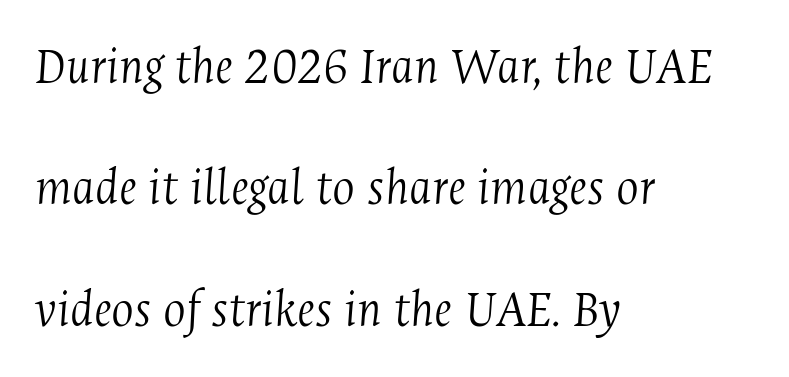
Q: Is the text bold? A: No.
Q: Is the text italic (slanted)? A: Yes, it leans right by about 4 degrees.
Q: Is the typeface a serif or a sans-serif typeface? A: Serif.
Q: Is the text underlined? A: No.
Q: How is the paragraph aligned? A: Left-aligned.
Q: Is the spacing between letters normal or unusually wide? A: Normal.
Q: Is the spacing between lines tight, normal or loose? A: Loose.
Q: Width (condensed, normal, or wide)? A: Condensed.
Q: Stroke contrast? A: Medium.
Q: x-height? A: Medium.
Q: Monospaced? A: No.
